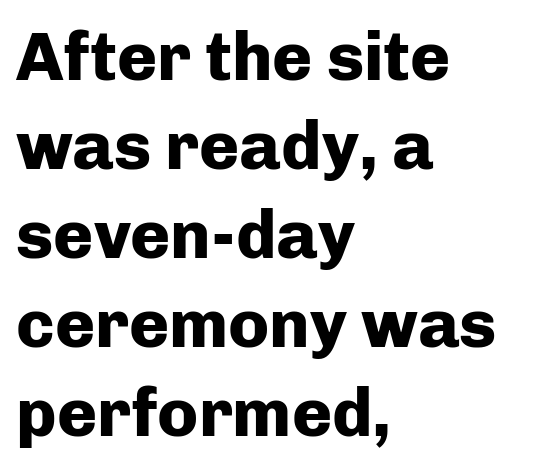
What weight is shown? A full bold with thick strokes. The passage shown is typeset with a sans-serif family. Type without underlining. Horizontal alignment here is leftward, the default for most running prose. Standard letterfit; no display-style spreading of the glyphs.
